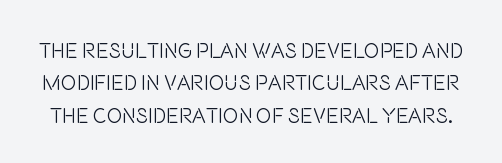
Q: Is the text bold? A: No.
Q: Is the text italic (slanted)? A: No, it is upright.
Q: Is the text underlined? A: No.
Q: Is the spacing between letters normal or unusually wide? A: Normal.
Q: Is the spacing between lines tight, normal or loose? A: Normal.
